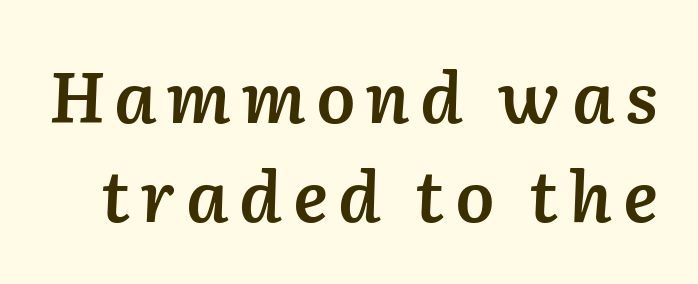
Q: Is the text bold? A: Semi-bold.
Q: Is the text italic (slanted)? A: Yes, it leans right by about 2 degrees.
Q: Is the text underlined? A: No.
Q: Is the spacing between lines tight, normal or loose? A: Normal.
Q: Width (condensed, normal, or wide)? A: Normal.
Q: Stroke contrast? A: Low.
Q: x-height? A: Medium.
Q: Monospaced? A: No.
